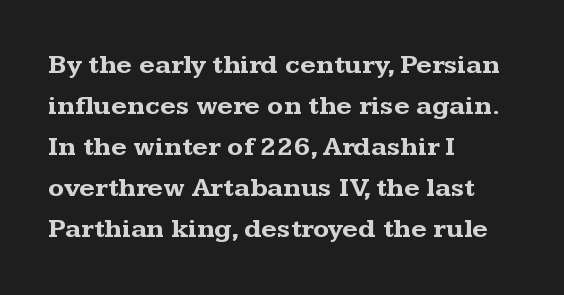
The image shows 27 px bold type, upright; set left-aligned, normal line spacing (1.52x), normal letter spacing, not underlined.
